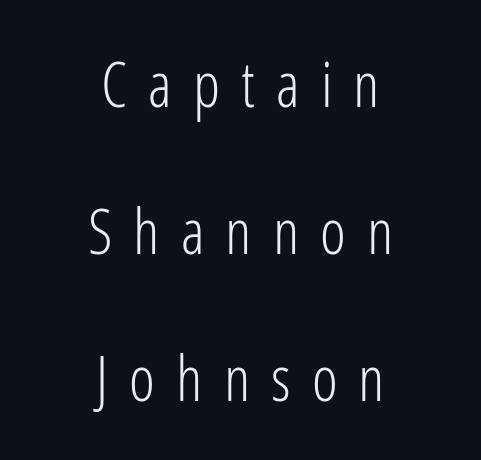
Whoever set this chose breathing room over compactness in the vertical rhythm. Just letters on the line, the space beneath them empty. No extra ink here — the face is not bold. Both edges are ragged and mirror each other, which tells us the setting is centered. Ordinary non-slanted type is in use.
